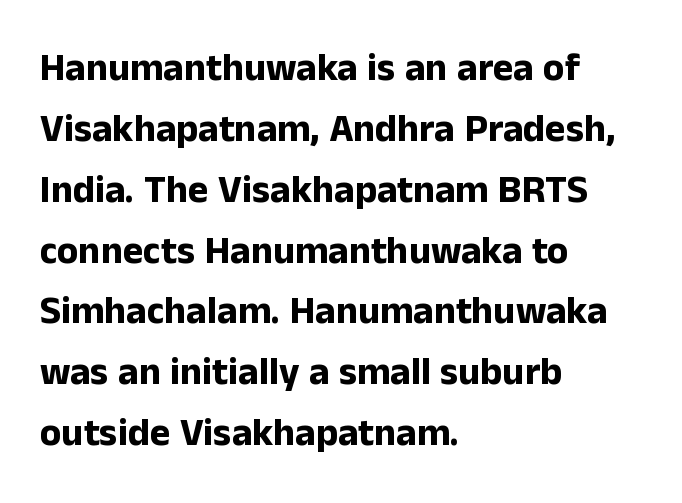
Q: Is the text bold? A: Yes.
Q: Is the text italic (slanted)? A: No, it is upright.
Q: Is the typeface a serif or a sans-serif typeface? A: Sans-serif.
Q: Is the text underlined? A: No.
Q: How is the paragraph aligned? A: Left-aligned.
Q: Is the spacing between letters normal or unusually wide? A: Normal.
Q: Is the spacing between lines tight, normal or loose? A: Normal.
Q: Width (condensed, normal, or wide)? A: Normal.
Q: Stroke contrast? A: Low.
Q: x-height? A: Medium.
Q: Monospaced? A: No.
